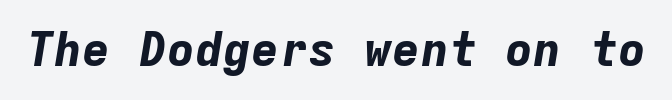
{"italic": "yes", "lean": "right", "slant_degrees": 9, "bold": "yes", "weight": "bold", "width": "normal", "stroke_contrast": "low", "x_height": "medium", "monospaced": "yes", "underline": "no", "letter_spacing": "normal", "letter_spacing_em": 0.0, "glyph_px": 47}
